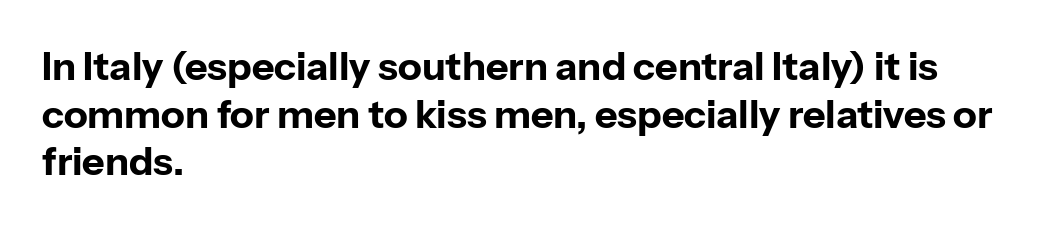
{"serif": "no", "italic": "no", "bold": "yes", "weight": "bold", "width": "normal", "stroke_contrast": "low", "x_height": "medium", "monospaced": "no", "underline": "no", "align": "left", "line_spacing_ratio": 1.22, "letter_spacing": "normal", "letter_spacing_em": 0.0, "glyph_px": 39}
